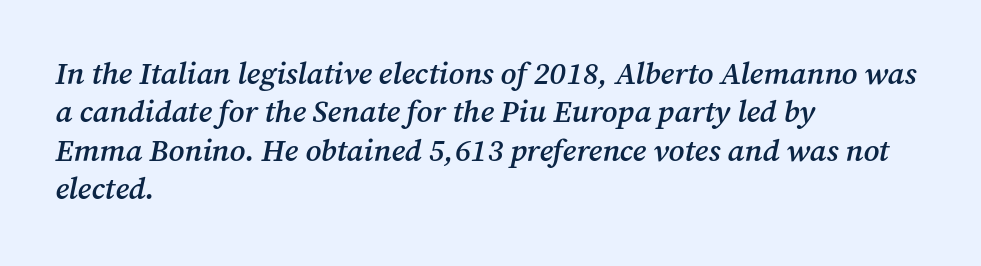
{"serif": "yes", "italic": "yes", "lean": "right", "slant_degrees": 12, "bold": "semi", "weight": "semibold", "width": "normal", "stroke_contrast": "medium", "x_height": "medium", "monospaced": "no", "underline": "no", "align": "left", "line_spacing_ratio": 1.24, "letter_spacing": "normal", "letter_spacing_em": 0.0, "glyph_px": 31}
